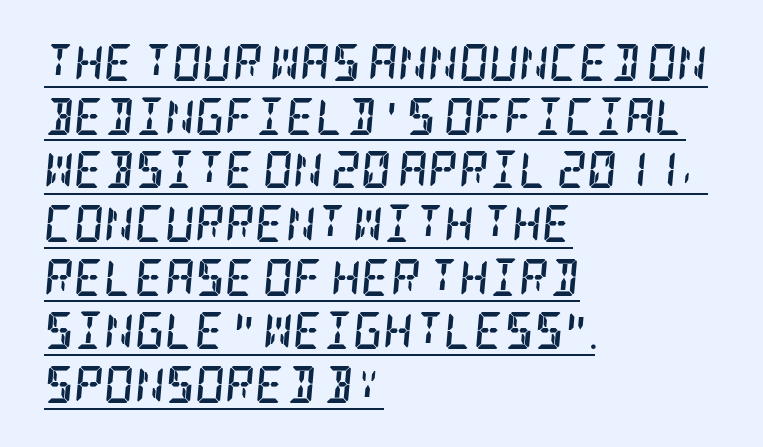
The image shows 37 px semibold, condensed serif type, italic (leaning right); set left-aligned, normal line spacing (1.45x), normal letter spacing, underlined; low stroke contrast and a large x-height.
